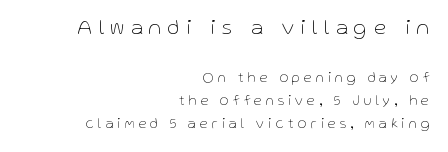
Q: Is the text bold? A: No.
Q: Is the text italic (slanted)? A: No, it is upright.
Q: Is the text underlined? A: No.
Q: How is the paragraph aligned? A: Right-aligned.
Q: Is the spacing between letters normal or unusually wide? A: Unusually wide.
Q: Is the spacing between lines tight, normal or loose? A: Normal.
Q: Which block of text is set in a larger size, the first (top) or the second (bottom)? A: The first (top) one.
